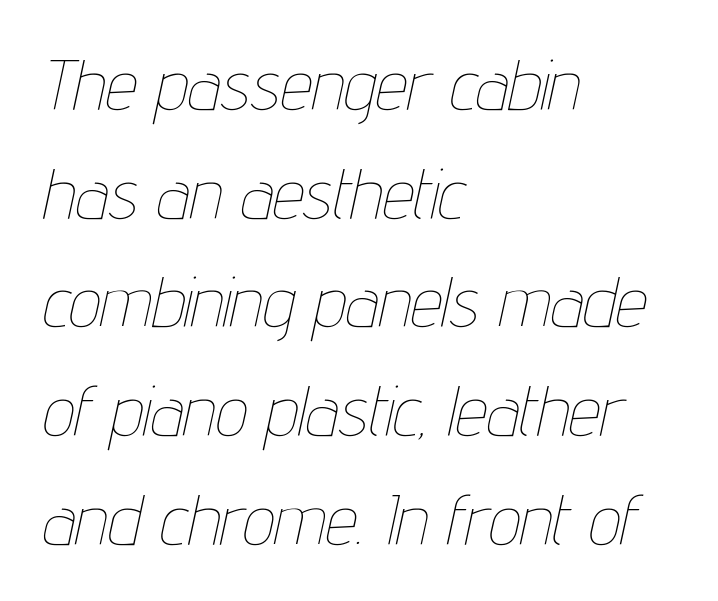
{"italic": "yes", "lean": "right", "slant_degrees": 12, "bold": "no", "weight": "thin", "width": "condensed", "stroke_contrast": "low", "x_height": "medium", "monospaced": "no", "underline": "no", "align": "left", "line_spacing": "normal", "line_spacing_ratio": 1.53, "letter_spacing": "normal", "letter_spacing_em": 0.0, "glyph_px": 71}
